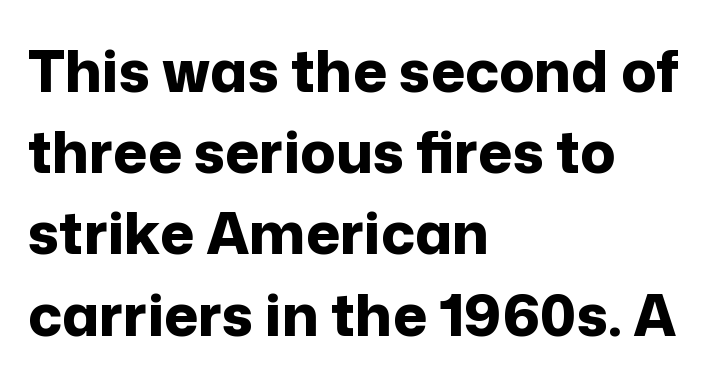
A classic flush-left, rag-right setting is used for this passage. This rendering employs a face without finishing strokes, i.e., a sans-serif. Just letters on the line, the space beneath them empty. Here the designer chose a conventional face with non-uniform glyph widths. Designer's note — italics off, roman on.
